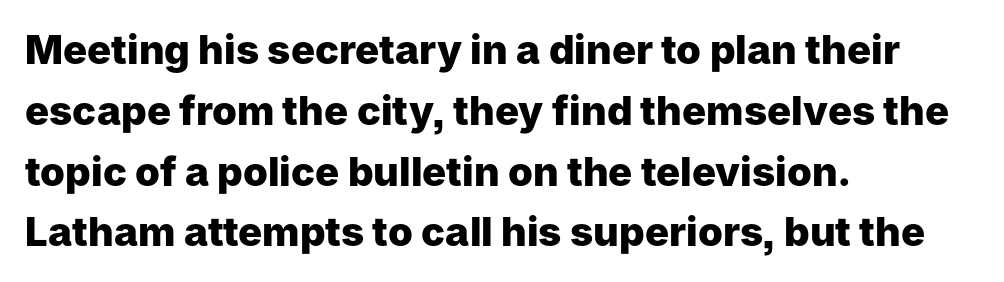
The image shows 40 px heavy sans-serif type, upright; set left-aligned, normal line spacing (1.52x), normal letter spacing, not underlined; low stroke contrast and a medium x-height.
